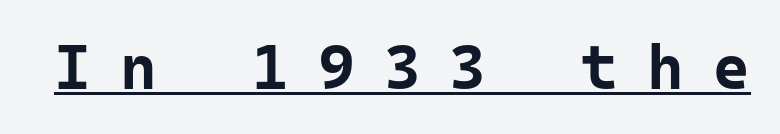
Q: Is the text bold? A: Yes.
Q: Is the text italic (slanted)? A: No, it is upright.
Q: Is the typeface a serif or a sans-serif typeface? A: Sans-serif.
Q: Is the text underlined? A: Yes.
Q: Is the spacing between letters normal or unusually wide? A: Unusually wide.
Q: Width (condensed, normal, or wide)? A: Normal.
Q: Stroke contrast? A: Low.
Q: x-height? A: Medium.
Q: Monospaced? A: Yes.
